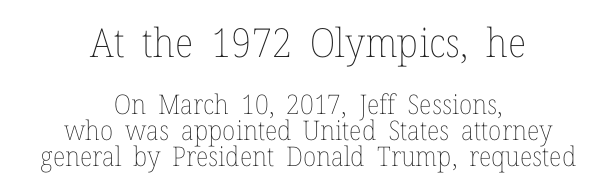
The image shows 40 px thin type, upright; set centered, tight line spacing (0.96x), normal letter spacing, not underlined; the first (top) block is 1.48x larger; low stroke contrast and a medium x-height.
